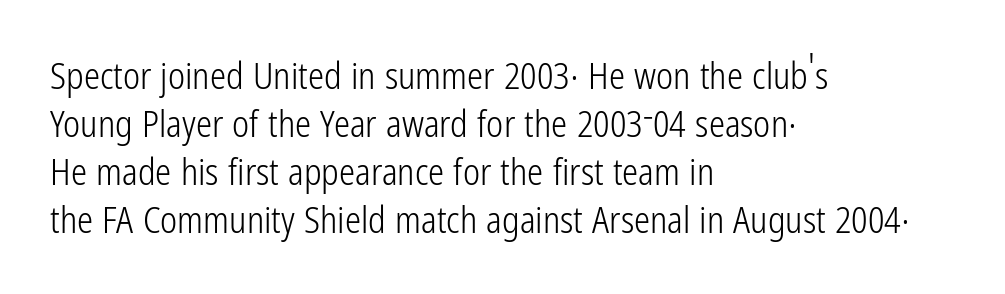
{"serif": "no", "italic": "no", "bold": "no", "weight": "light", "width": "condensed", "stroke_contrast": "low", "x_height": "medium", "monospaced": "no", "underline": "no", "align": "left", "line_spacing": "normal", "line_spacing_ratio": 1.33, "letter_spacing": "normal", "letter_spacing_em": 0.0, "glyph_px": 36}
